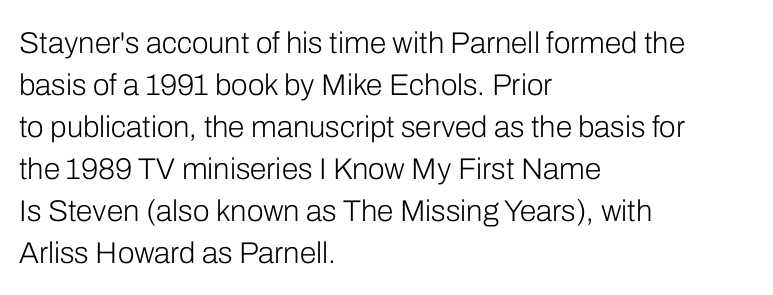
The image shows 30 px light sans-serif type, upright; set left-aligned, normal line spacing (1.4x), normal letter spacing, not underlined; low stroke contrast and a medium x-height.
